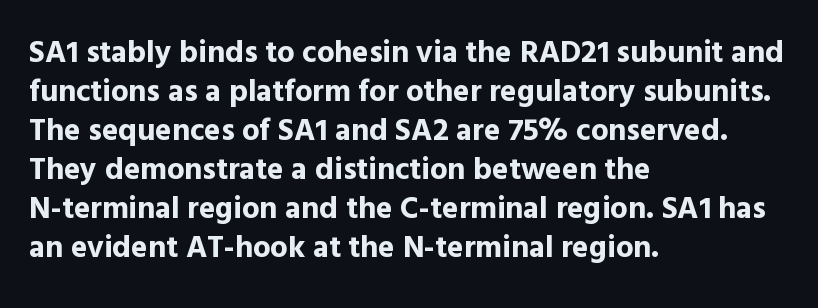
Summary of vertical rhythm: regular, with standard interline spacing. Font category for this specimen: sans-serif. This is the regular roman posture of the typeface. Looks like regular typesetting: each glyph gets only the width it needs. A full-strength bold gives these letters their thick strokes. The string is rendered with underlining switched off.
